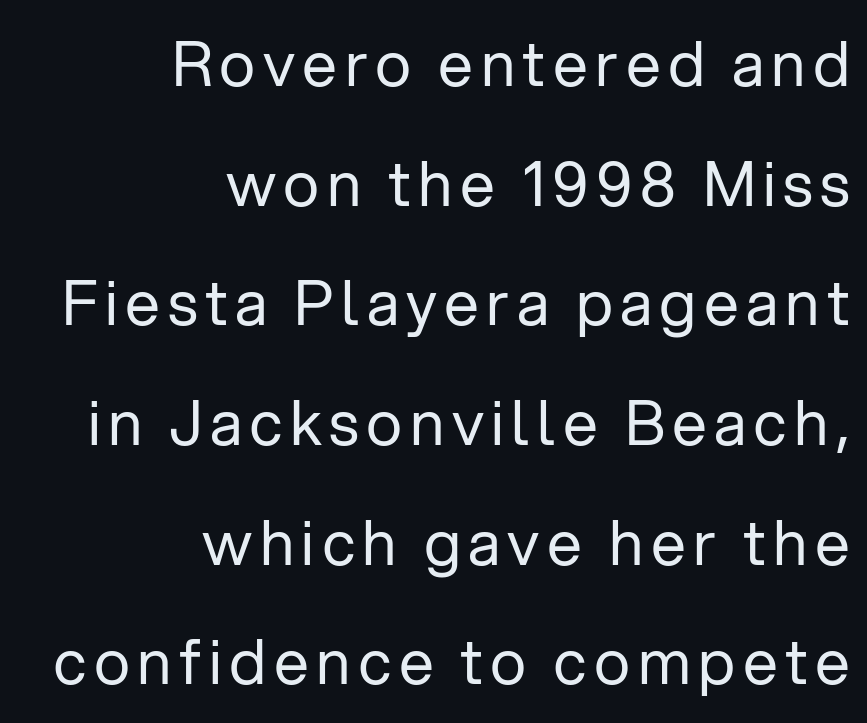
{"serif": "no", "italic": "no", "bold": "no", "weight": "regular", "width": "normal", "stroke_contrast": "low", "x_height": "medium", "monospaced": "no", "underline": "no", "align": "right", "line_spacing": "loose", "line_spacing_ratio": 1.93, "glyph_px": 62}
